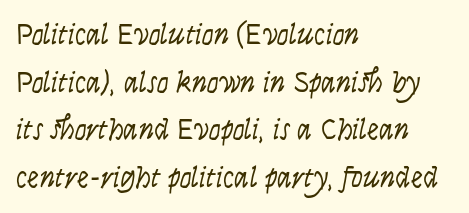
{"italic": "yes", "lean": "right", "slant_degrees": 9, "bold": "no", "weight": "light", "width": "condensed", "stroke_contrast": "low", "x_height": "large", "monospaced": "no", "underline": "no", "align": "left", "line_spacing": "normal", "line_spacing_ratio": 1.59, "letter_spacing": "normal", "letter_spacing_em": 0.0, "glyph_px": 30}
